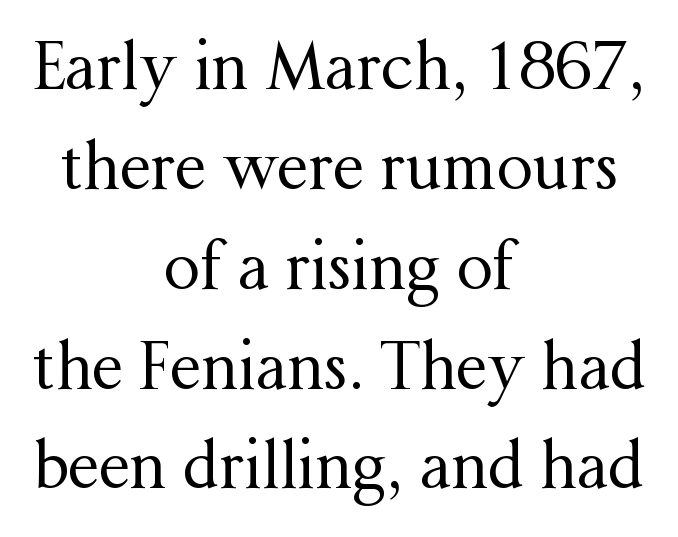
The image shows 64 px regular-weight serif type, upright; set centered, normal line spacing (1.56x), normal letter spacing, not underlined; medium stroke contrast and a medium x-height.
